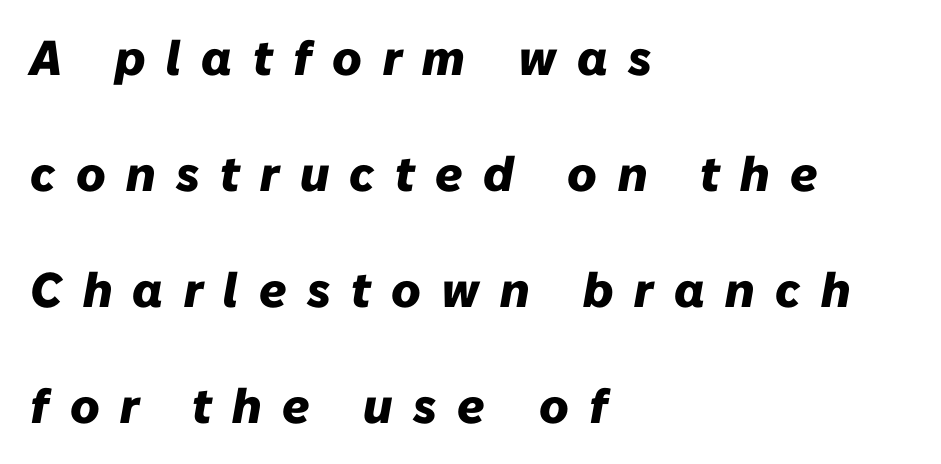
The image shows 49 px heavy type, italic (leaning right); set left-aligned, loose line spacing (2.37x), unusually wide letter spacing (+0.42 em), not underlined; low stroke contrast and a medium x-height.
